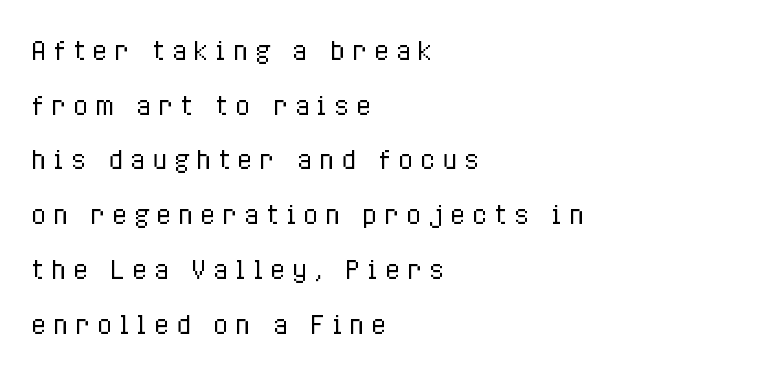
{"italic": "no", "bold": "no", "underline": "no", "align": "left", "line_spacing": "loose", "line_spacing_ratio": 2.19, "letter_spacing": "wide", "letter_spacing_em": 0.27, "glyph_px": 25}
